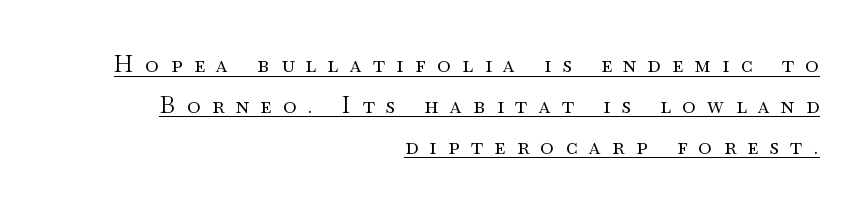
Q: Is the text bold? A: No.
Q: Is the text italic (slanted)? A: No, it is upright.
Q: Is the text underlined? A: Yes.
Q: How is the paragraph aligned? A: Right-aligned.
Q: Is the spacing between letters normal or unusually wide? A: Unusually wide.
